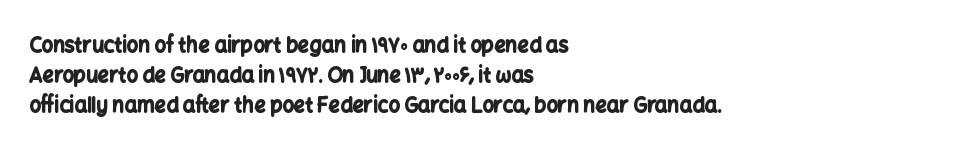
The image shows 20 px bold type, upright; set left-aligned, normal line spacing (1.51x), normal letter spacing, not underlined.
